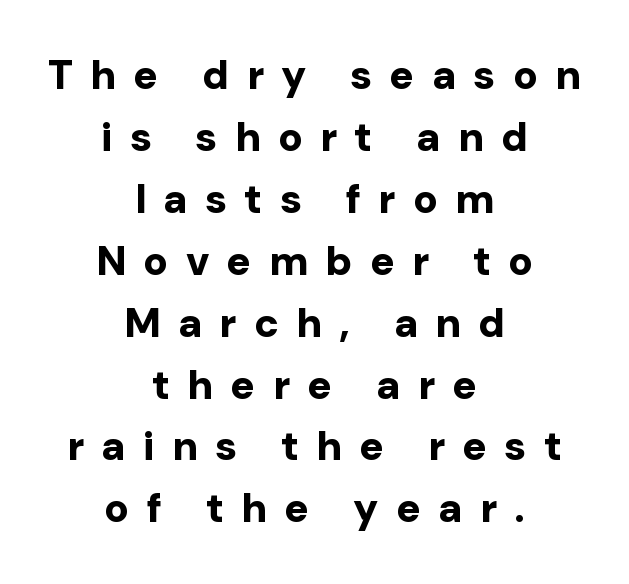
The image shows 41 px bold sans-serif type, upright; set centered, normal line spacing (1.51x), unusually wide letter spacing (+0.42 em), not underlined; low stroke contrast and a medium x-height.
